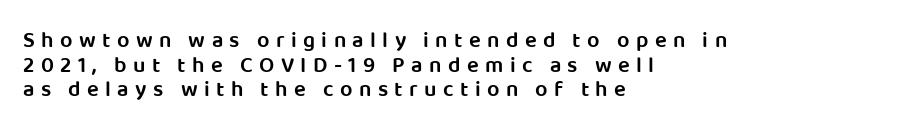
Q: Is the text bold? A: Semi-bold.
Q: Is the text italic (slanted)? A: No, it is upright.
Q: Is the text underlined? A: No.
Q: How is the paragraph aligned? A: Left-aligned.
Q: Is the spacing between letters normal or unusually wide? A: Unusually wide.
Q: Is the spacing between lines tight, normal or loose? A: Tight.
